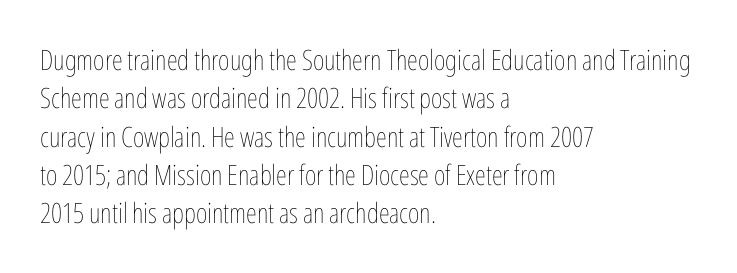
Honestly, the row spacing looks completely unremarkable. Lines of text with bare space underneath. The letters sit at their default tracking, neither squeezed nor spread. A light-to-regular cut is what we see here. Is the block centered? No — it sits flush against the left margin.
